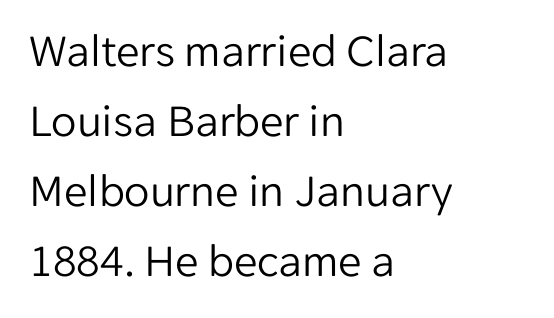
{"serif": "no", "italic": "no", "bold": "no", "weight": "light", "width": "normal", "stroke_contrast": "low", "x_height": "medium", "monospaced": "no", "underline": "no", "align": "left", "line_spacing": "normal", "line_spacing_ratio": 1.49, "letter_spacing": "normal", "letter_spacing_em": 0.0, "glyph_px": 47}
